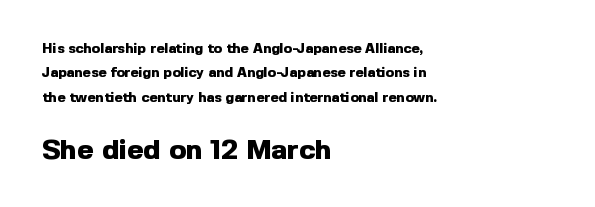
The image shows 28 px heavy sans-serif type, upright; set left-aligned, line spacing 1.75x, normal letter spacing, not underlined; the second (bottom) block is 2.0x larger; a medium x-height.
